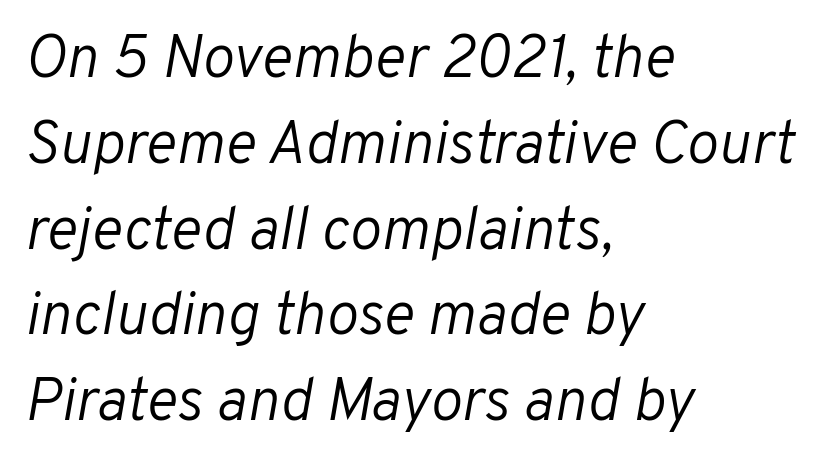
The image shows 60 px light type, italic (leaning right); set left-aligned, normal line spacing (1.43x), normal letter spacing, not underlined; low stroke contrast and a medium x-height.
